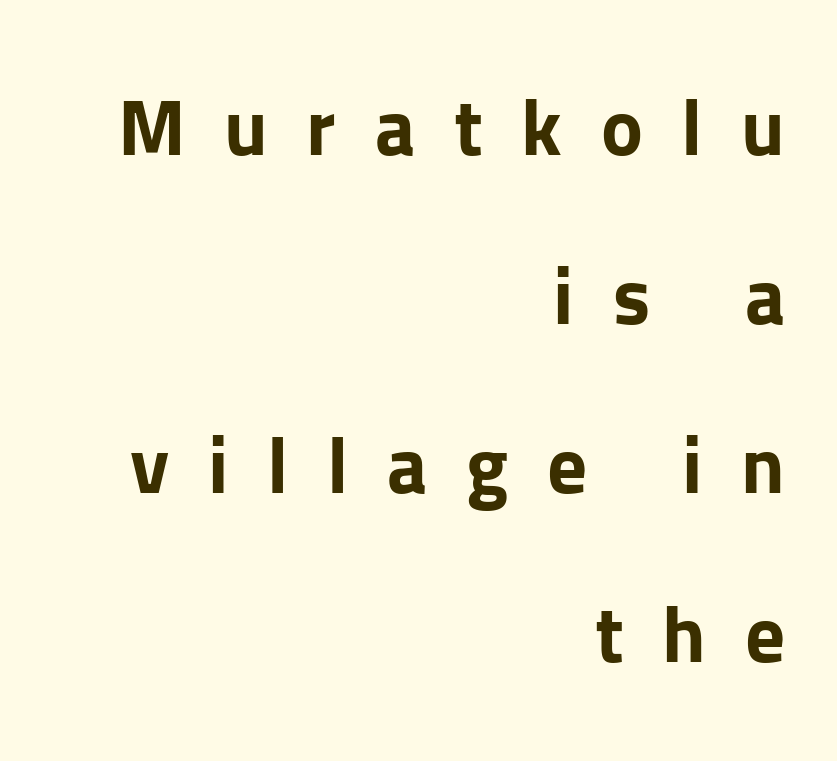
Q: Is the text bold? A: Yes.
Q: Is the text italic (slanted)? A: No, it is upright.
Q: Is the typeface a serif or a sans-serif typeface? A: Sans-serif.
Q: Is the text underlined? A: No.
Q: How is the paragraph aligned? A: Right-aligned.
Q: Is the spacing between letters normal or unusually wide? A: Unusually wide.
Q: Is the spacing between lines tight, normal or loose? A: Loose.
Q: Width (condensed, normal, or wide)? A: Normal.
Q: Stroke contrast? A: Low.
Q: x-height? A: Medium.
Q: Monospaced? A: No.
